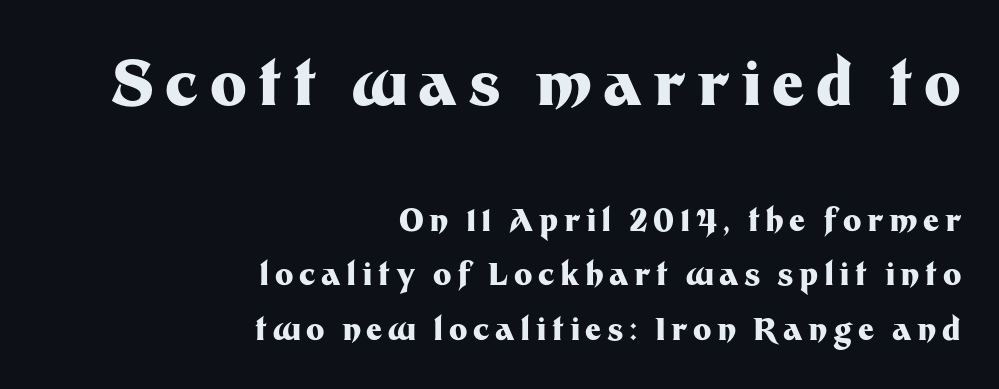
Q: Is the text bold? A: Yes.
Q: Is the text italic (slanted)? A: No, it is upright.
Q: Is the typeface a serif or a sans-serif typeface? A: Sans-serif.
Q: Is the text underlined? A: No.
Q: How is the paragraph aligned? A: Right-aligned.
Q: Which block of text is set in a larger size, the first (top) or the second (bottom)? A: The first (top) one.
Q: Width (condensed, normal, or wide)? A: Normal.
Q: Stroke contrast? A: Medium.
Q: x-height? A: Medium.
Q: Monospaced? A: No.
